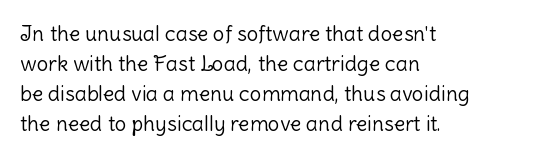
Q: Is the text bold? A: No.
Q: Is the text italic (slanted)? A: No, it is upright.
Q: Is the text underlined? A: No.
Q: How is the paragraph aligned? A: Left-aligned.
Q: Is the spacing between letters normal or unusually wide? A: Normal.
Q: Is the spacing between lines tight, normal or loose? A: Normal.
